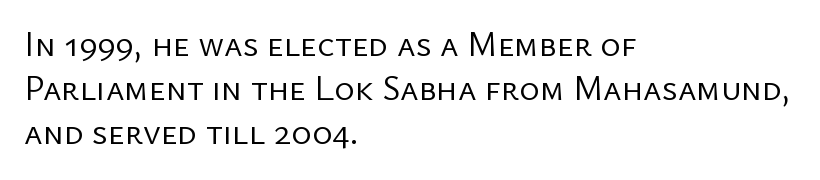
Typographically, this falls in the sans-serif category. No extra tracking has been applied to these lines. Vertically, the passage feels balanced, rows spaced as you'd expect. Reading down the block, your eye returns to a fixed left position each line.
